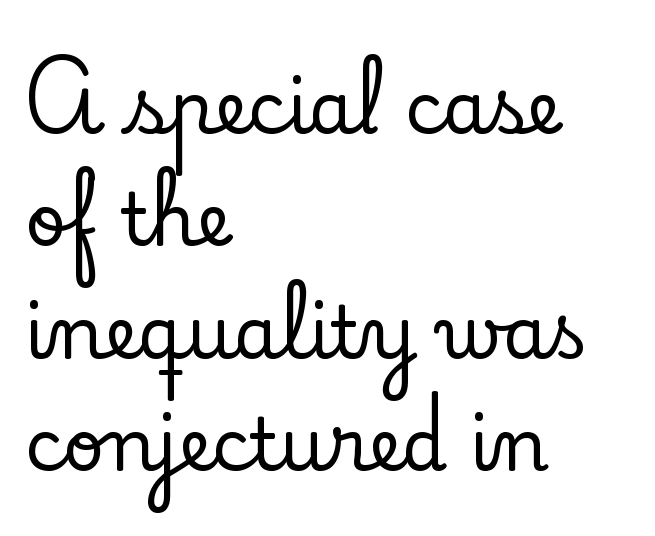
Q: Is the text italic (slanted)? A: No, it is upright.
Q: Is the typeface a serif or a sans-serif typeface? A: Serif.
Q: Is the text underlined? A: No.
Q: How is the paragraph aligned? A: Left-aligned.
Q: Is the spacing between letters normal or unusually wide? A: Normal.
Q: Is the spacing between lines tight, normal or loose? A: Normal.
Q: Width (condensed, normal, or wide)? A: Normal.
Q: Stroke contrast? A: Low.
Q: x-height? A: Small.
Q: Monospaced? A: No.
